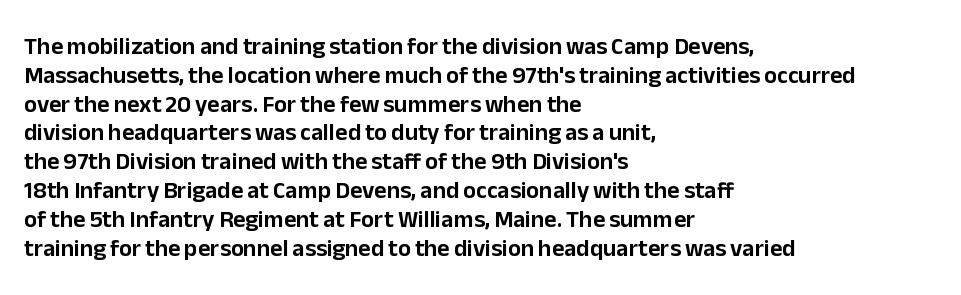
In CSS terms this would be text-align: left. The letters stand upright; this is a roman face. Underlining? Definitely not there. These lines keep a tight, regular rhythm from letter to letter.
